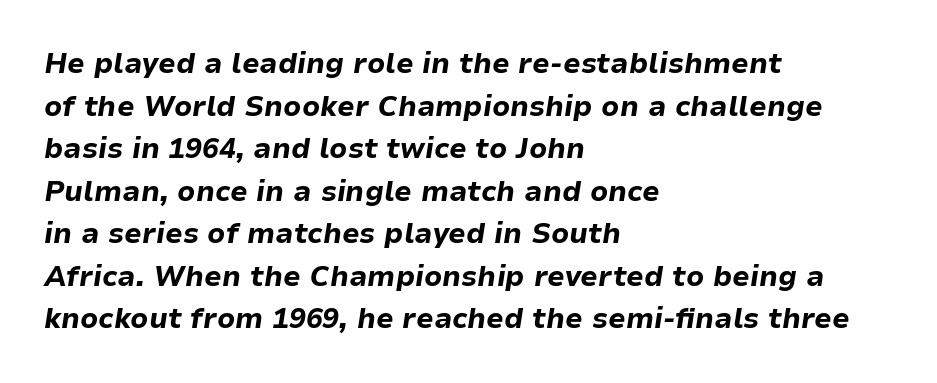
Q: Is the text bold? A: Yes.
Q: Is the text italic (slanted)? A: Yes, it leans right by about 9 degrees.
Q: Is the text underlined? A: No.
Q: How is the paragraph aligned? A: Left-aligned.
Q: Is the spacing between letters normal or unusually wide? A: Normal.
Q: Is the spacing between lines tight, normal or loose? A: Normal.
Q: Width (condensed, normal, or wide)? A: Normal.
Q: Stroke contrast? A: Low.
Q: x-height? A: Medium.
Q: Monospaced? A: No.
